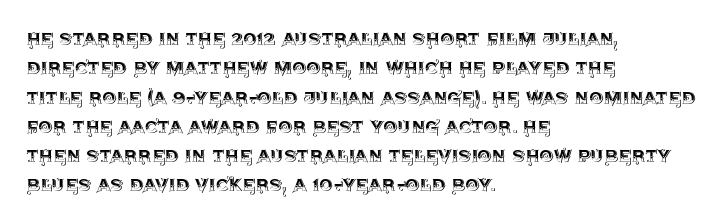
Glyph-to-glyph distance matches everyday printed text. If you drew a ruler down the left edge, every line would touch it. The letters stand upright; this is a roman face. No word sits above an underline. The line-height multiplier appears to be the usual default.
